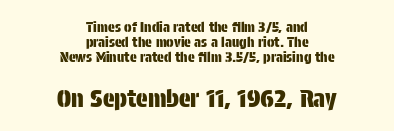
The image shows 24 px text type, upright; set centered, tight line spacing (1.08x), normal letter spacing, not underlined; the second (bottom) block is 1.71x larger.
